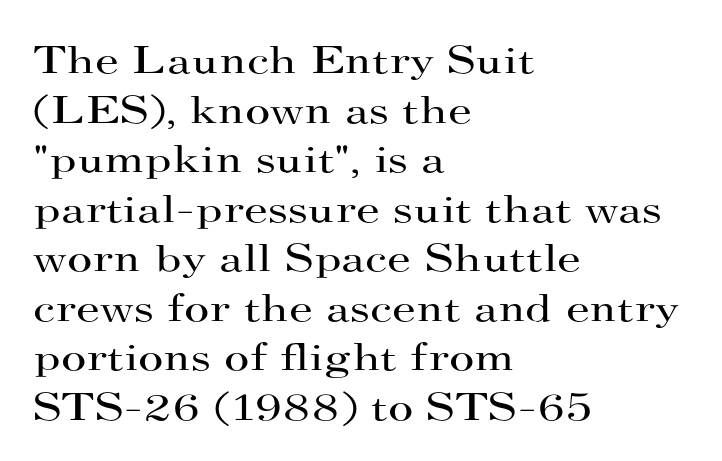
{"serif": "yes", "italic": "no", "bold": "no", "weight": "regular", "width": "wide", "stroke_contrast": "high", "x_height": "small", "monospaced": "no", "underline": "no", "align": "left", "line_spacing": "normal", "line_spacing_ratio": 1.27, "letter_spacing": "normal", "letter_spacing_em": 0.0, "glyph_px": 39}
